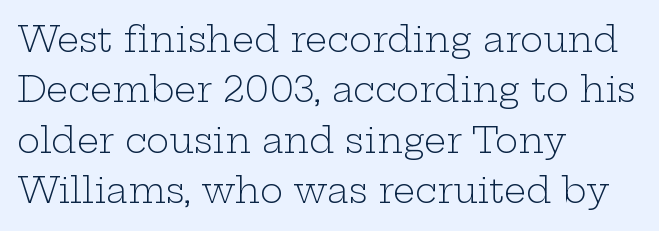
The passage shown is typeset with a serif family. Baseline-to-baseline distance is the conventional proportion of letter height. Only glyphs here, with clear space below each row. Unlike italic type, these characters show no tilt at all. The typesetting does not lean heavy: it is not bold. Glyph-to-glyph distance matches everyday printed text.
